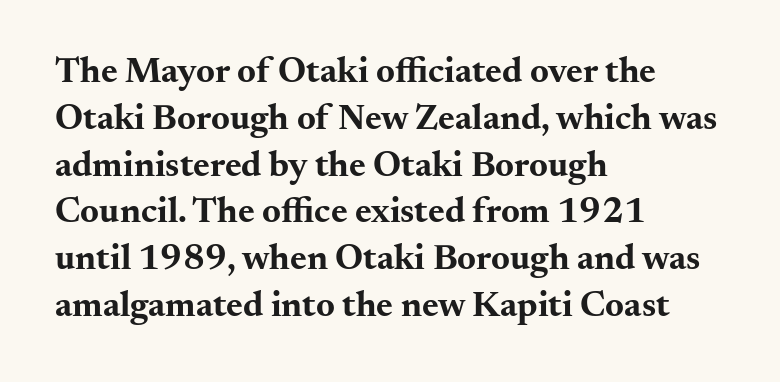
The image shows 36 px bold, wide serif type, upright; set left-aligned, normal line spacing (1.3x), normal letter spacing, not underlined; medium stroke contrast and a small x-height.
